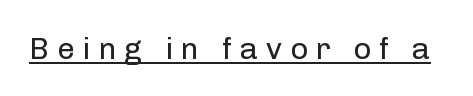
The image shows 31 px regular-weight sans-serif type, upright; set unusually wide letter spacing (+0.25 em), underlined; low stroke contrast and a medium x-height.
